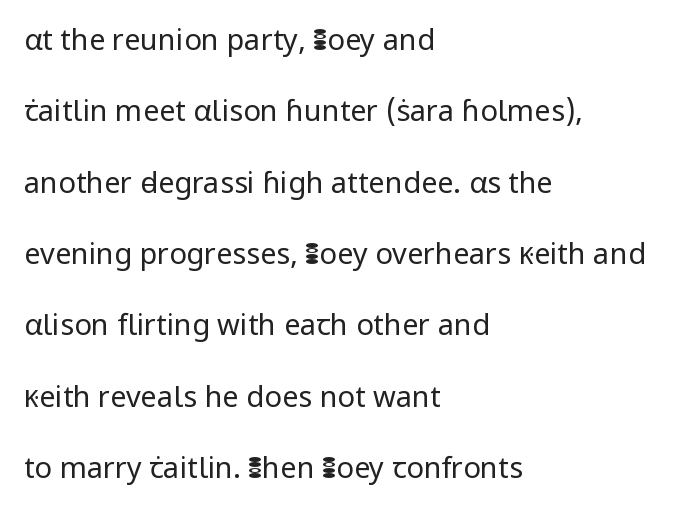
Q: Is the text bold? A: No.
Q: Is the text italic (slanted)? A: No, it is upright.
Q: Is the typeface a serif or a sans-serif typeface? A: Sans-serif.
Q: Is the text underlined? A: No.
Q: How is the paragraph aligned? A: Left-aligned.
Q: Is the spacing between letters normal or unusually wide? A: Normal.
Q: Is the spacing between lines tight, normal or loose? A: Loose.
Q: Width (condensed, normal, or wide)? A: Normal.
Q: Stroke contrast? A: Low.
Q: x-height? A: Medium.
Q: Monospaced? A: No.
